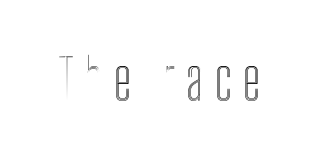
{"italic": "no", "width": "condensed", "x_height": "medium", "monospaced": "no", "underline": "no", "glyph_px": 58}
